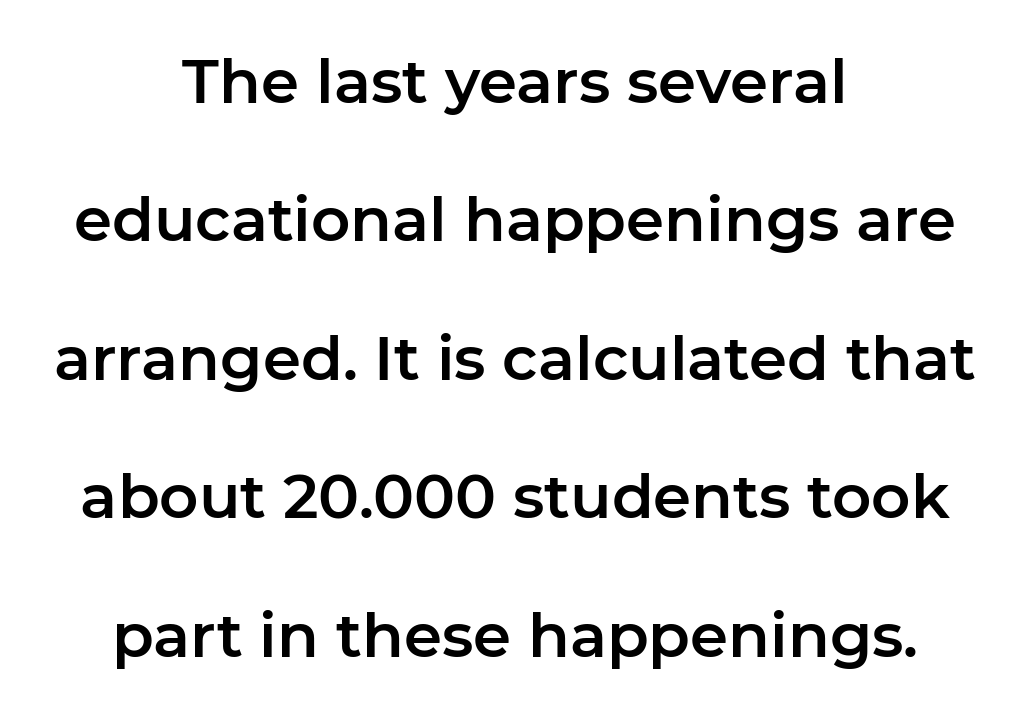
Descender tails drop into unmarked territory. Airy leading. These lines are rendered in a variable-pitch font. Nothing unusual about the tracking: characters are spaced as the font intends.
